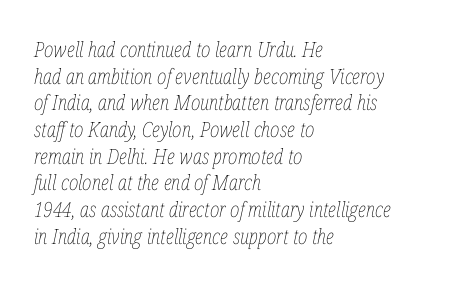
The image shows 21 px text type, italic (leaning right); set left-aligned, normal line spacing (1.27x), normal letter spacing, not underlined.
